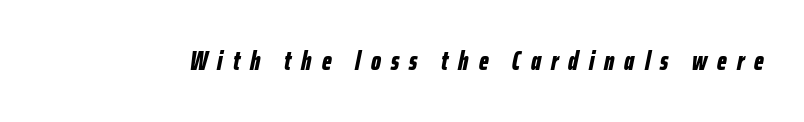
The image shows 26 px bold type, italic (leaning right); set unusually wide letter spacing (+0.39 em), not underlined.
